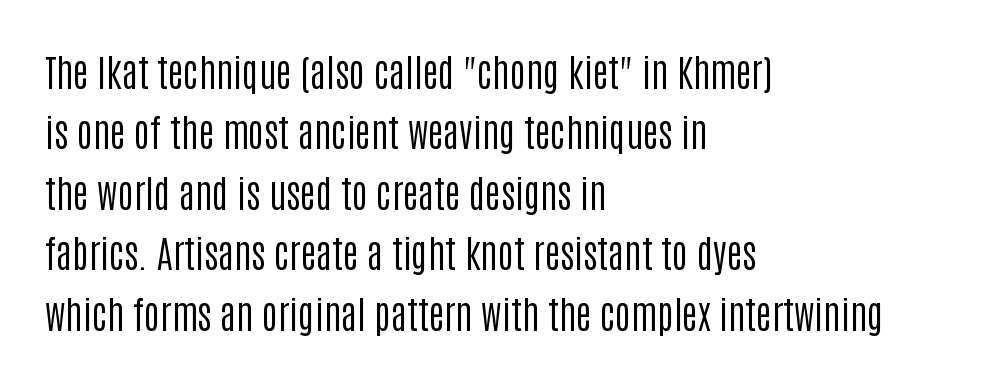
The line-height multiplier appears to be the usual default. A bare baseline throughout the passage. Short and long lines alike share a common starting point at left. On a weight scale, this lands at 450 or below. Do the letters lean? They stand straight. The rendering uses natural spacing where letterforms have individual widths.
